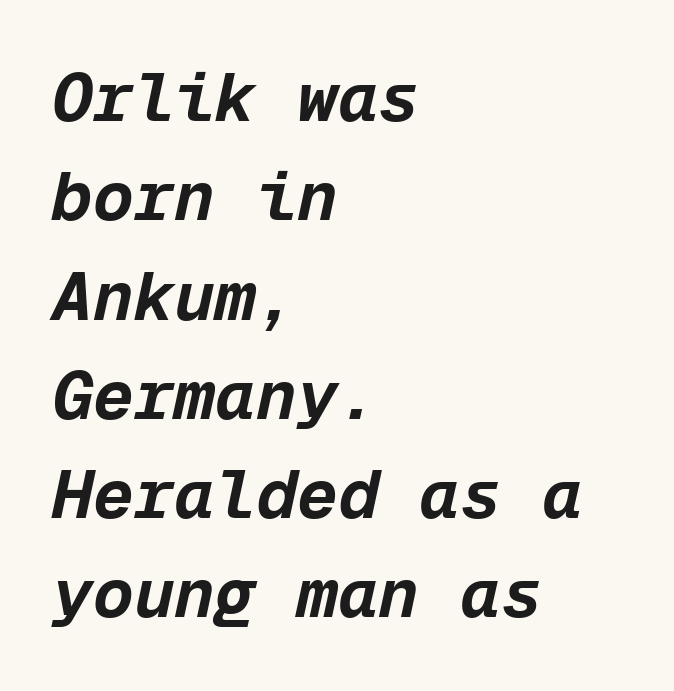
The image shows 68 px bold type, italic (leaning right), monospaced; set left-aligned, normal line spacing (1.46x), normal letter spacing, not underlined; low stroke contrast and a medium x-height.
